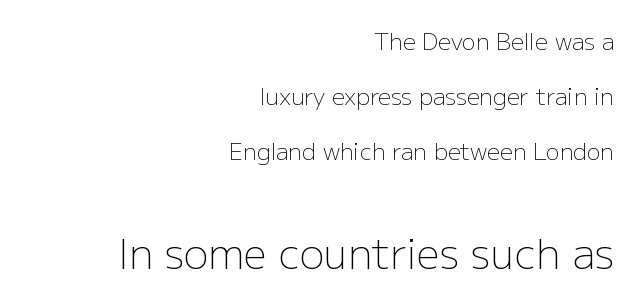
The image shows 41 px light sans-serif type, upright; set right-aligned, loose line spacing (2.4x), normal letter spacing, not underlined; the second (bottom) block is 1.78x larger; low stroke contrast and a medium x-height.
